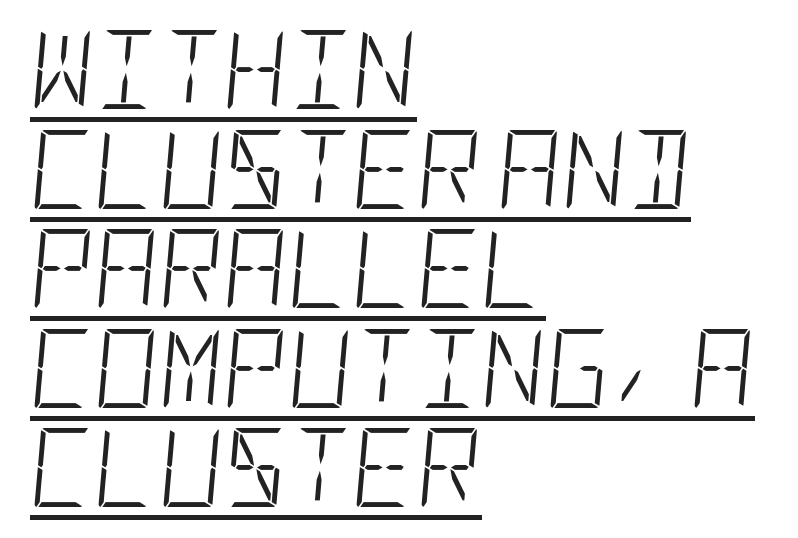
The image shows 79 px light, condensed type, italic (leaning right); set left-aligned, normal line spacing (1.26x), normal letter spacing, underlined; low stroke contrast and a large x-height.
